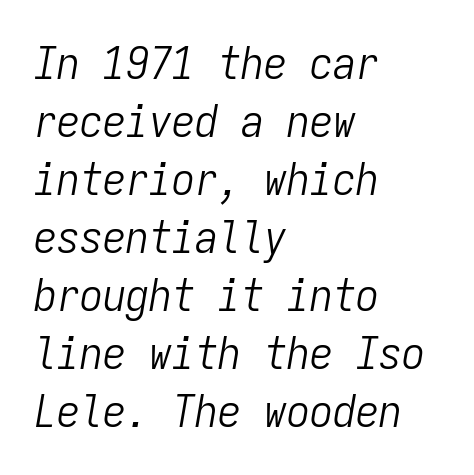
The image shows 46 px light, condensed type, italic (leaning right), monospaced; set left-aligned, normal line spacing (1.26x), normal letter spacing, not underlined; low stroke contrast and a medium x-height.
